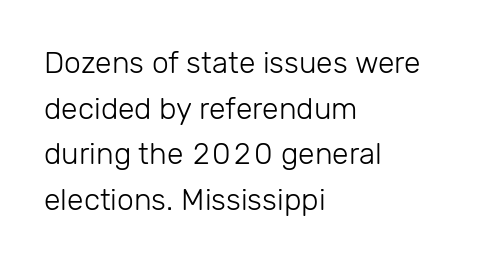
The image shows 30 px light sans-serif type, upright; set left-aligned, normal line spacing (1.52x), normal letter spacing, not underlined; low stroke contrast and a medium x-height.
